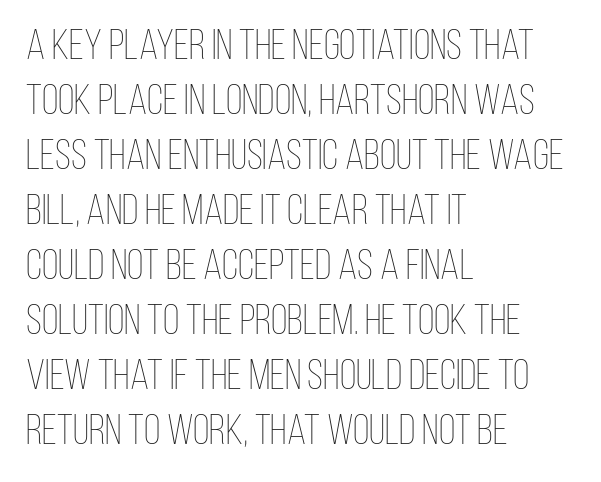
Q: Is the text bold? A: No.
Q: Is the text italic (slanted)? A: No, it is upright.
Q: Is the text underlined? A: No.
Q: How is the paragraph aligned? A: Left-aligned.
Q: Is the spacing between letters normal or unusually wide? A: Normal.
Q: Is the spacing between lines tight, normal or loose? A: Normal.
Q: Width (condensed, normal, or wide)? A: Condensed.
Q: Stroke contrast? A: Low.
Q: x-height? A: Large.
Q: Monospaced? A: No.
